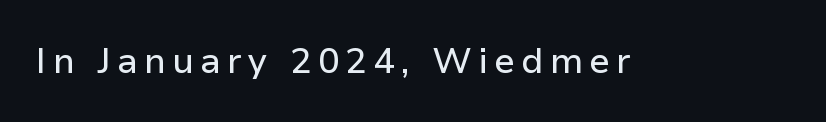
Looks like regular typesetting: each glyph gets only the width it needs. No word sits above an underline. The typography opts for an upright posture over an oblique one. To sum up the face: it is a sans, with no serifs.
